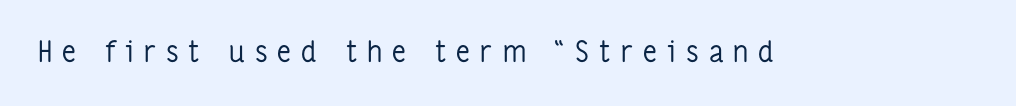
The image shows 29 px regular-weight, condensed sans-serif type, upright; set unusually wide letter spacing (+0.35 em), not underlined; low stroke contrast and a medium x-height.
